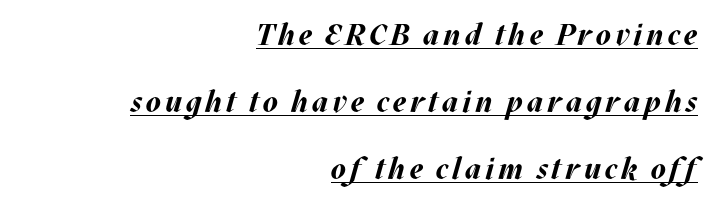
The image shows 30 px bold type, italic (leaning right); set right-aligned, loose line spacing (2.24x), underlined; medium stroke contrast and a large x-height.
